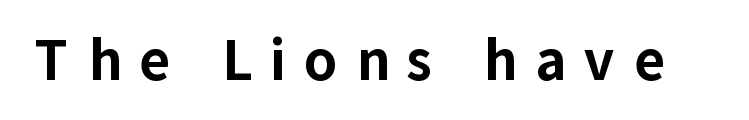
{"serif": "no", "italic": "no", "bold": "yes", "weight": "bold", "width": "normal", "stroke_contrast": "low", "x_height": "medium", "monospaced": "no", "underline": "no", "letter_spacing": "wide", "letter_spacing_em": 0.35, "glyph_px": 53}
